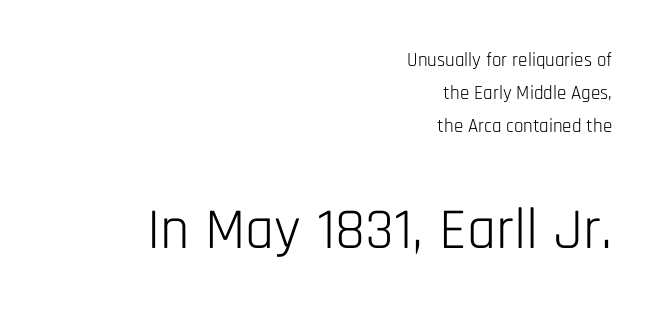
The image shows 58 px light, condensed sans-serif type, upright; set right-aligned, line spacing 1.74x, normal letter spacing, not underlined; the second (bottom) block is 3.05x larger; low stroke contrast and a large x-height.
